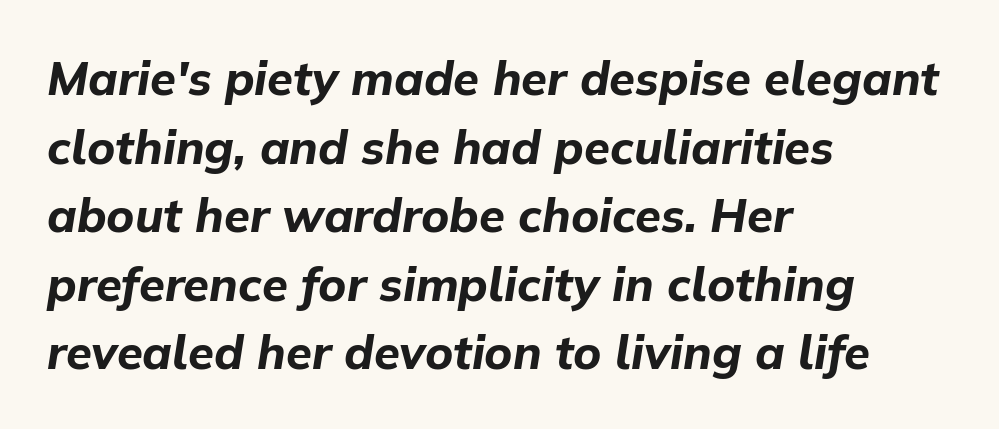
Q: Is the text bold? A: Yes.
Q: Is the text italic (slanted)? A: Yes, it leans right by about 9 degrees.
Q: Is the text underlined? A: No.
Q: How is the paragraph aligned? A: Left-aligned.
Q: Is the spacing between letters normal or unusually wide? A: Normal.
Q: Is the spacing between lines tight, normal or loose? A: Normal.
Q: Width (condensed, normal, or wide)? A: Normal.
Q: Stroke contrast? A: Low.
Q: x-height? A: Medium.
Q: Monospaced? A: No.
